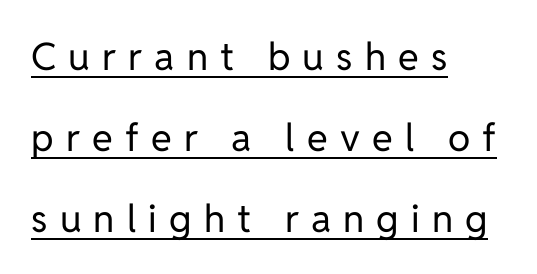
The image shows 38 px regular-weight sans-serif type, upright; set left-aligned, loose line spacing (2.13x), unusually wide letter spacing (+0.32 em), underlined; low stroke contrast and a medium x-height.
